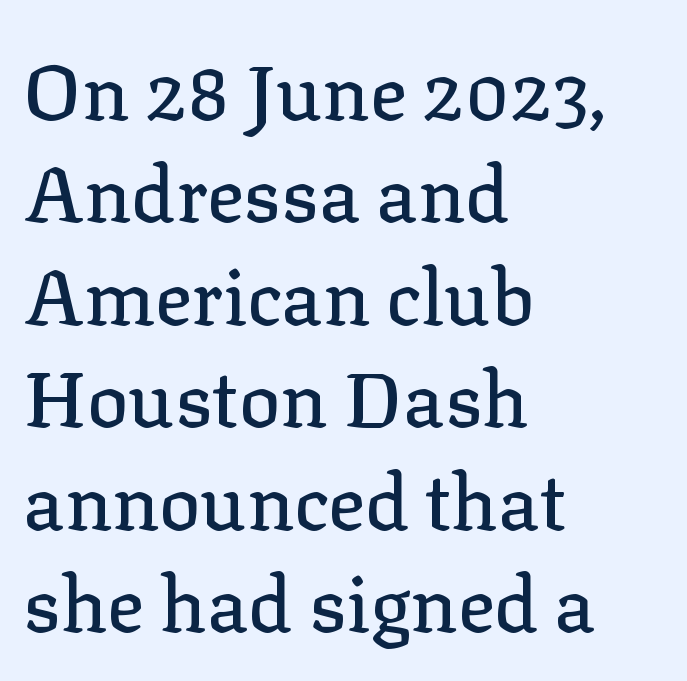
The image shows 77 px serif type, upright; set left-aligned, normal line spacing (1.33x), normal letter spacing, not underlined; low stroke contrast and a medium x-height.
